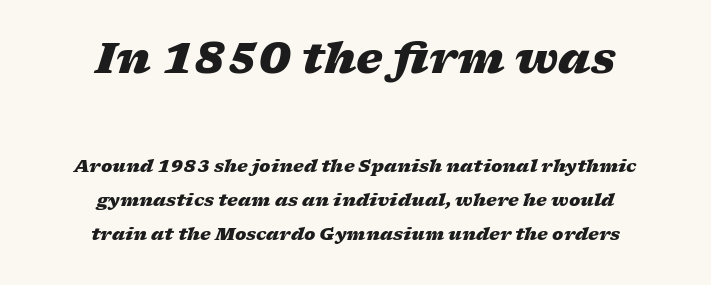
{"italic": "yes", "lean": "right", "slant_degrees": 17, "bold": "yes", "weight": "heavy", "width": "wide", "stroke_contrast": "low", "x_height": "medium", "monospaced": "no", "underline": "no", "align": "center", "line_spacing": "loose", "line_spacing_ratio": 2.01, "letter_spacing": "normal", "letter_spacing_em": 0.0, "larger_block": "first", "size_ratio": 2.47, "glyph_px": 42}
